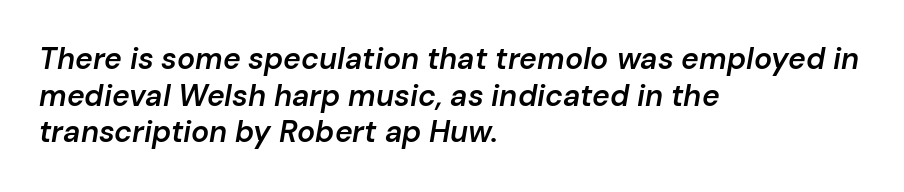
The image shows 30 px semibold type, italic (leaning right); set left-aligned, line spacing 1.22x, normal letter spacing, not underlined; low stroke contrast and a medium x-height.
